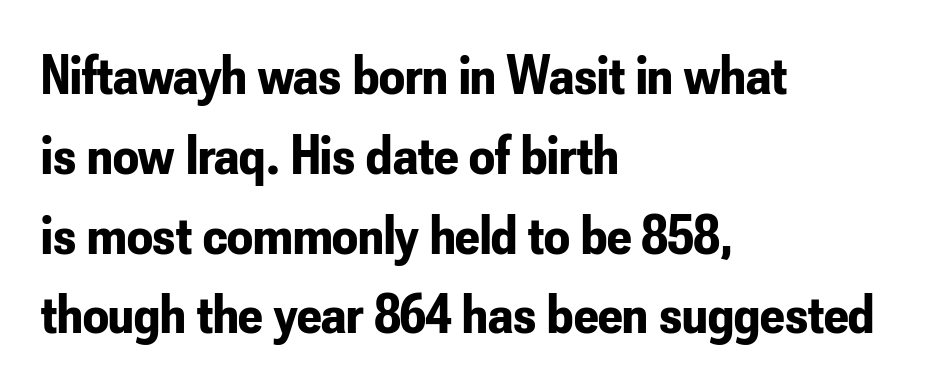
The letters advance in unequal steps, a hallmark of proportional type. Unlike a traditional serif, this face leaves its strokes unadorned. The passage shown has conventional tracking throughout. Notice how descenders clear the ascenders below comfortably — that's standard leading. Look at the stroke-to-counter ratio: heavy, a bold. In terms of posture, this sample is upright.
